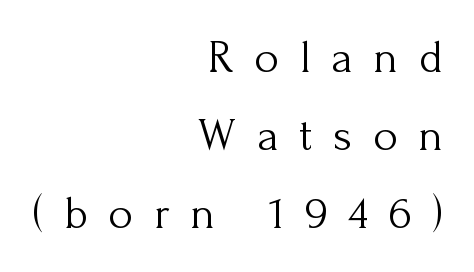
Q: Is the text bold? A: No.
Q: Is the text italic (slanted)? A: No, it is upright.
Q: Is the typeface a serif or a sans-serif typeface? A: Serif.
Q: Is the text underlined? A: No.
Q: How is the paragraph aligned? A: Right-aligned.
Q: Is the spacing between letters normal or unusually wide? A: Unusually wide.
Q: Is the spacing between lines tight, normal or loose? A: Normal.
Q: Width (condensed, normal, or wide)? A: Normal.
Q: Stroke contrast? A: Medium.
Q: x-height? A: Small.
Q: Monospaced? A: No.
